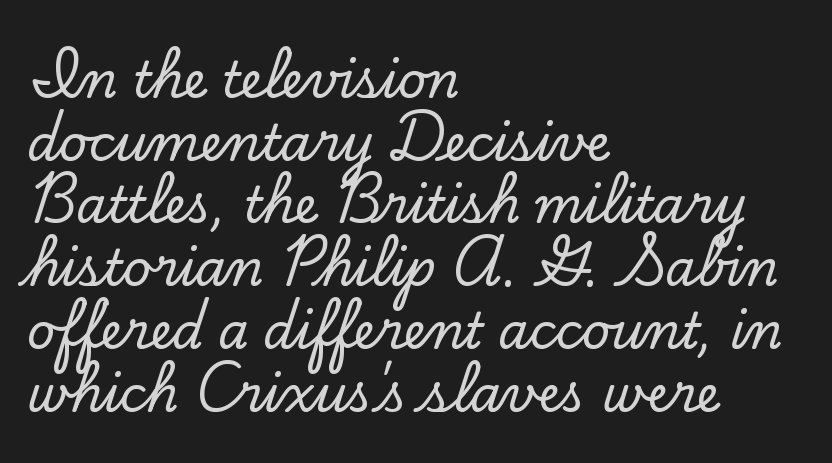
The area under the type is left untouched. The rendering anchors every line to the left-hand side. This sample has the flowing, uneven cadence of proportional lettering. Old-style or modern, the face here clearly has serifs. The rendering uses a moderate line-height, typical for paragraphs.
